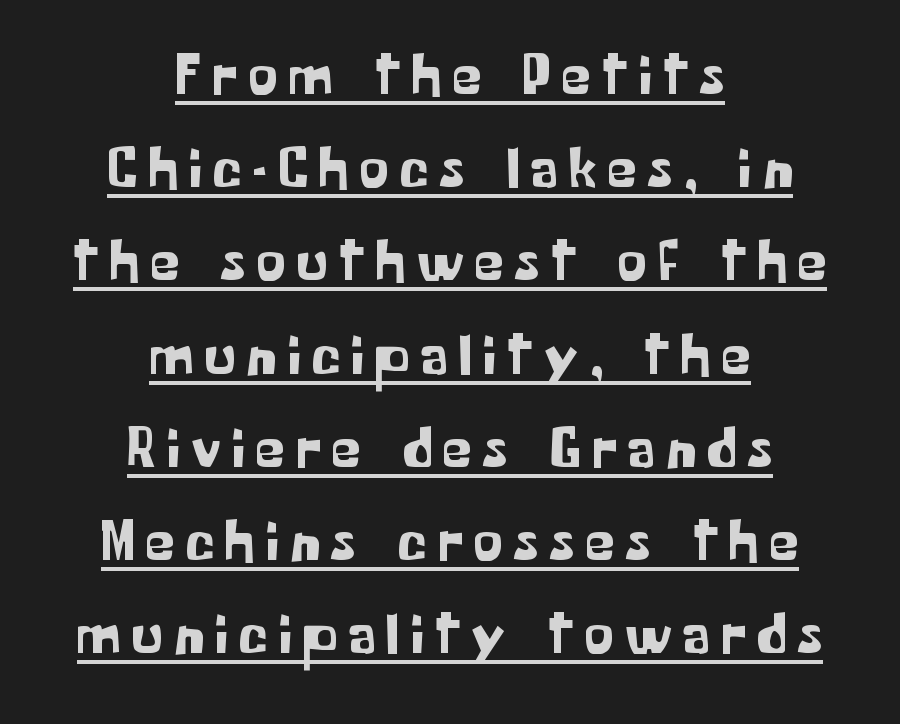
The image shows 59 px sans-serif type, upright; set centered, normal line spacing (1.58x), underlined; low stroke contrast and a medium x-height.
